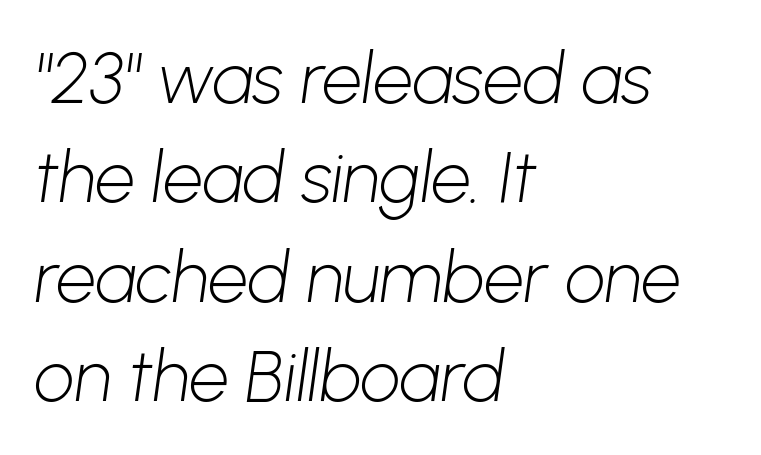
Q: Is the text bold? A: No.
Q: Is the typeface a serif or a sans-serif typeface? A: Sans-serif.
Q: Is the text underlined? A: No.
Q: How is the paragraph aligned? A: Left-aligned.
Q: Is the spacing between letters normal or unusually wide? A: Normal.
Q: Is the spacing between lines tight, normal or loose? A: Normal.
Q: Width (condensed, normal, or wide)? A: Normal.
Q: Stroke contrast? A: Low.
Q: x-height? A: Medium.
Q: Monospaced? A: No.
